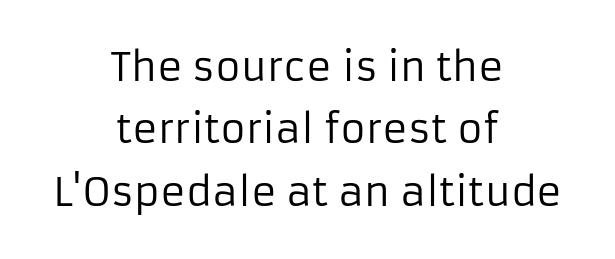
Plain, unruled lines of type. Leading matches the norm, producing a regular column. Default kerning and tracking; the words read as compact shapes. Tall strokes in this sample are plumb rather than angled. The typeface chosen for these lines omits serifs. The letters advance in unequal steps, a hallmark of proportional type.
